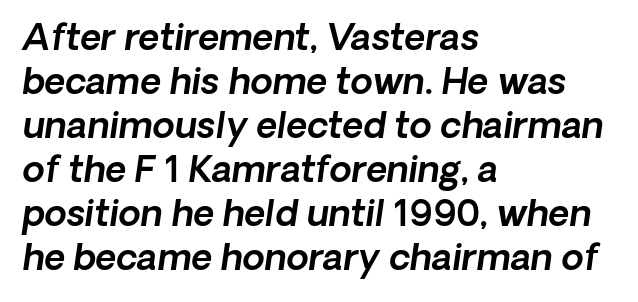
{"italic": "yes", "lean": "right", "slant_degrees": 8, "width": "normal", "x_height": "medium", "monospaced": "no", "underline": "no", "align": "left", "line_spacing_ratio": 1.22, "letter_spacing": "normal", "letter_spacing_em": 0.0, "glyph_px": 36}
